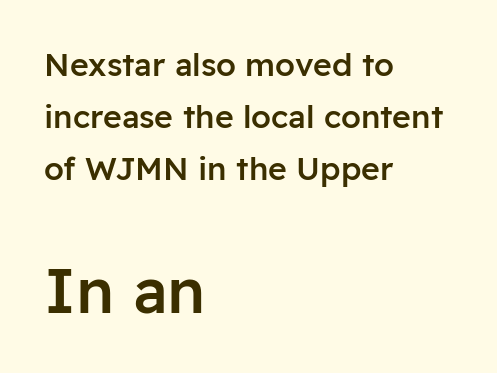
The lettering stays uniformly vertical, giving the passage a roman look. Here the designer chose a conventional face with non-uniform glyph widths. Stems and bowls a touch heavier than normal — semibold. All the whitespace from short lines collects on the right.
